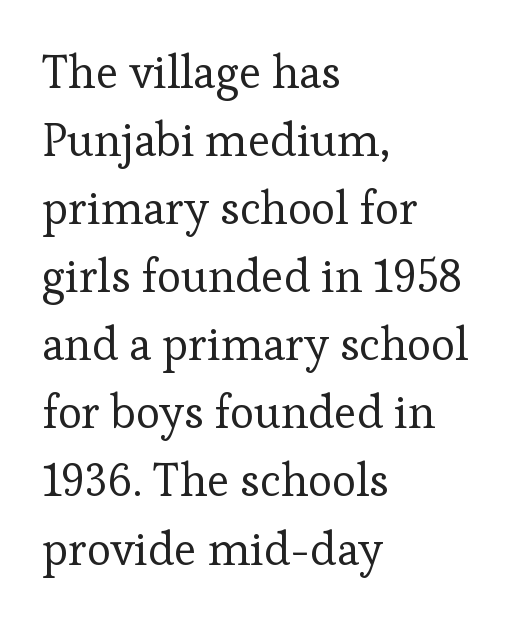
Horizontal bands of white between lines are of average thickness. Letters rest on an invisible, unmarked baseline. Compared with a centered layout, this one pins lines to the left instead. These lines keep a tight, regular rhythm from letter to letter.
